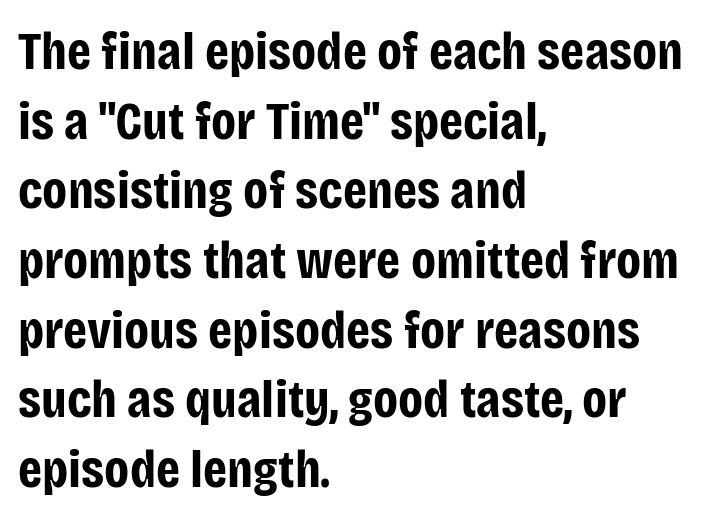
{"serif": "no", "italic": "no", "bold": "yes", "weight": "bold", "width": "condensed", "stroke_contrast": "low", "x_height": "large", "monospaced": "no", "underline": "no", "align": "left", "line_spacing": "normal", "line_spacing_ratio": 1.29, "letter_spacing": "normal", "letter_spacing_em": 0.0, "glyph_px": 54}
